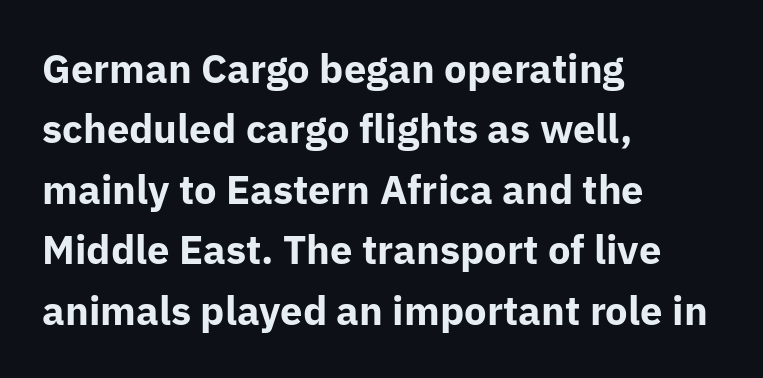
{"serif": "no", "italic": "no", "bold": "yes", "weight": "bold", "width": "normal", "stroke_contrast": "low", "x_height": "medium", "monospaced": "no", "underline": "no", "align": "left", "line_spacing": "normal", "line_spacing_ratio": 1.51, "letter_spacing": "normal", "letter_spacing_em": 0.0, "glyph_px": 40}
